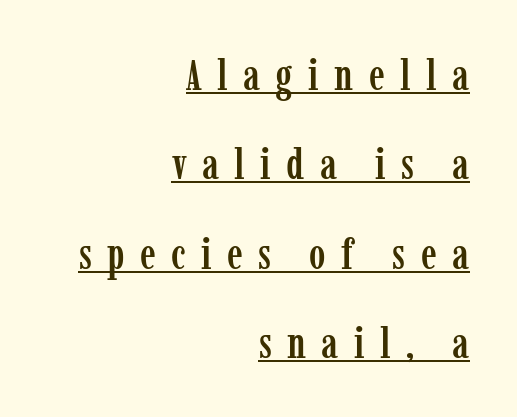
The image shows 44 px condensed serif type, upright; set right-aligned, loose line spacing (2.03x), unusually wide letter spacing (+0.35 em), underlined; low stroke contrast and a medium x-height.
